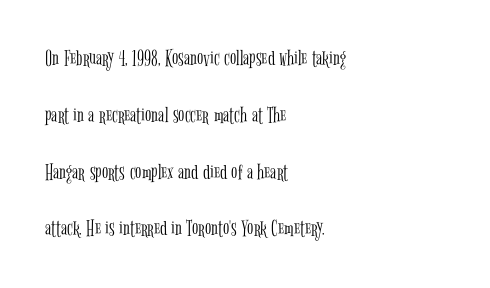
Q: Is the text bold? A: No.
Q: Is the text italic (slanted)? A: No, it is upright.
Q: Is the text underlined? A: No.
Q: How is the paragraph aligned? A: Left-aligned.
Q: Is the spacing between letters normal or unusually wide? A: Normal.
Q: Is the spacing between lines tight, normal or loose? A: Loose.
